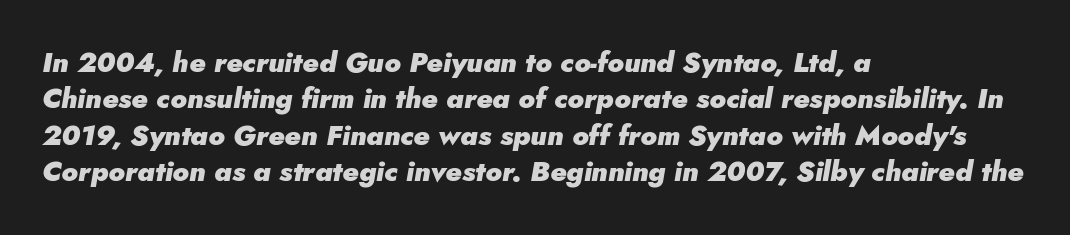
The image shows 28 px heavy type, italic (leaning right); set left-aligned, normal line spacing (1.3x), normal letter spacing, not underlined; low stroke contrast and a small x-height.
